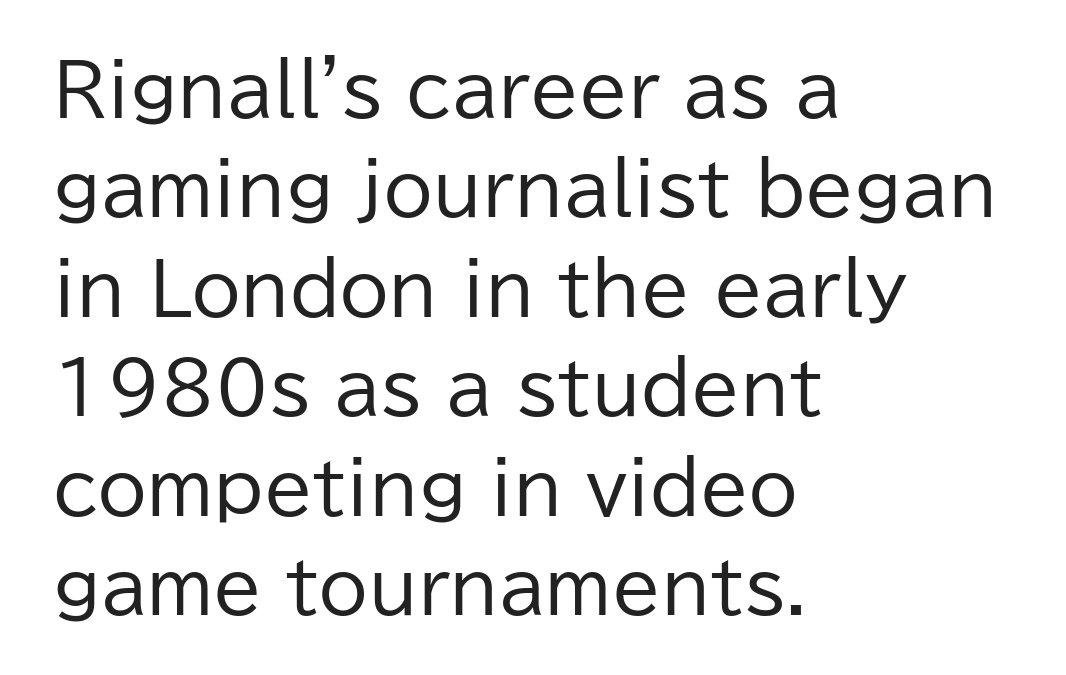
{"serif": "no", "italic": "no", "bold": "no", "weight": "regular", "width": "normal", "stroke_contrast": "low", "x_height": "medium", "monospaced": "no", "underline": "no", "align": "left", "line_spacing": "normal", "line_spacing_ratio": 1.4, "letter_spacing": "normal", "letter_spacing_em": 0.0, "glyph_px": 71}
